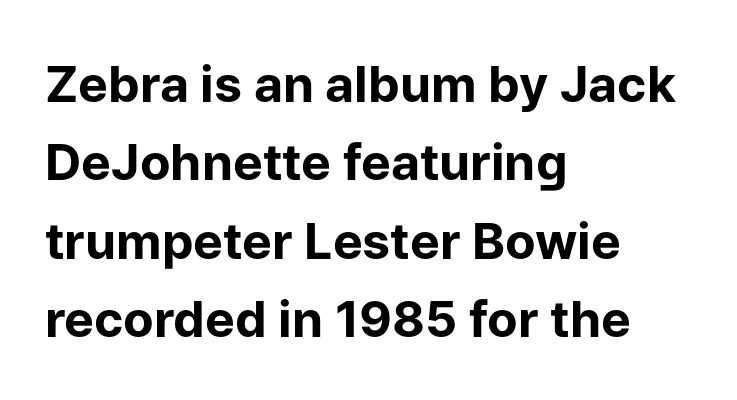
Check under the words: just untouched page. Do the characters align in a grid? No, the font is proportional. Does the weight exceed regular? Yes, all the way to bold. A typesetter would call this leading conventional body-copy spacing. The tracking reads as untouched default to a designer's eye. Check where the strokes stop: nothing finishes them off — pure sans.
